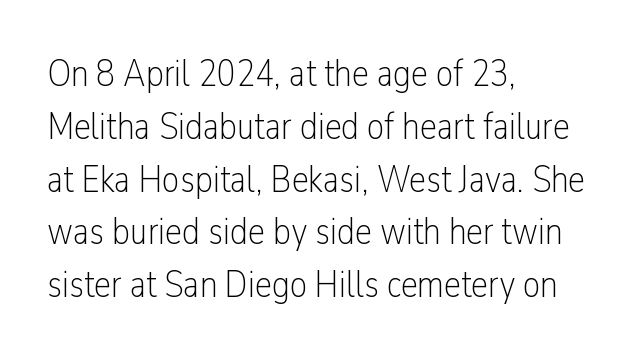
Q: Is the text bold? A: No.
Q: Is the text italic (slanted)? A: No, it is upright.
Q: Is the typeface a serif or a sans-serif typeface? A: Sans-serif.
Q: Is the text underlined? A: No.
Q: How is the paragraph aligned? A: Left-aligned.
Q: Is the spacing between letters normal or unusually wide? A: Normal.
Q: Is the spacing between lines tight, normal or loose? A: Normal.
Q: Width (condensed, normal, or wide)? A: Condensed.
Q: Stroke contrast? A: Low.
Q: x-height? A: Medium.
Q: Monospaced? A: No.
